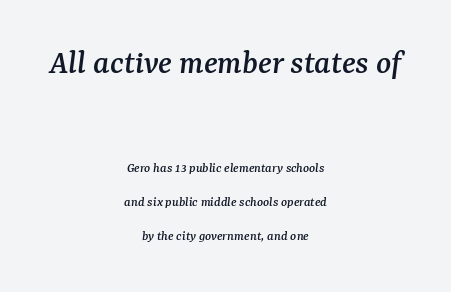
There's an unmistakable incline to the writing here. You could call the tracking neutral — neither tight nor loose. Layout note: lines centered. Note: larger setting up top, smaller setting below.
